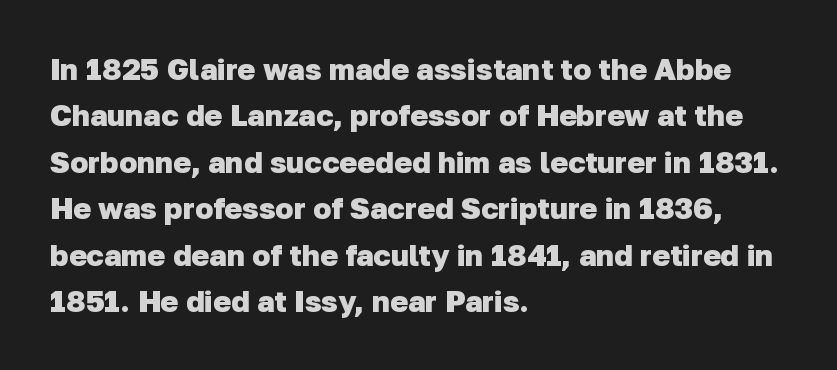
The image shows 30 px heavy sans-serif type; set left-aligned, normal line spacing (1.55x), normal letter spacing, not underlined; low stroke contrast and a medium x-height.
